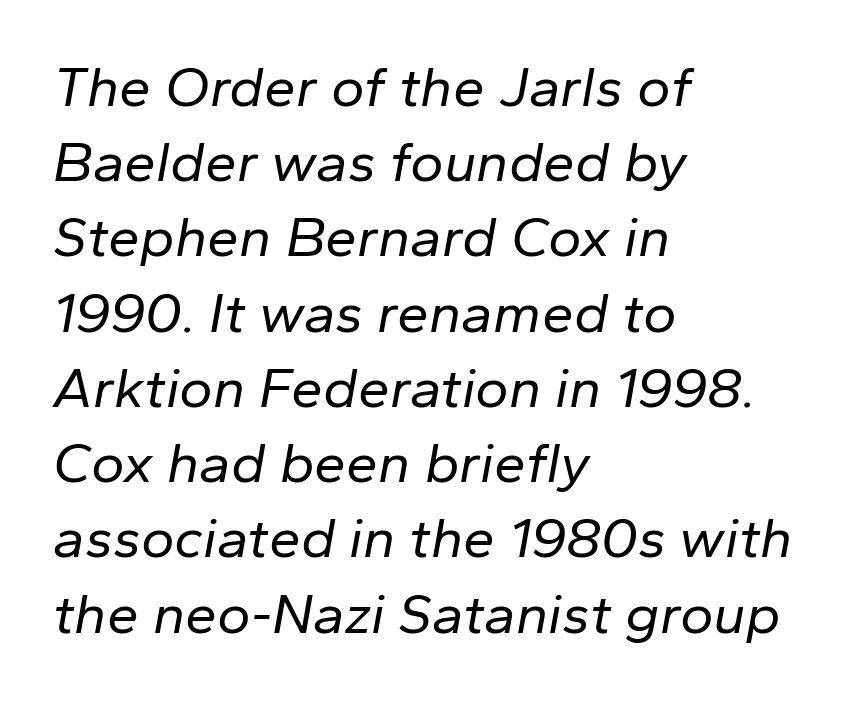
{"italic": "yes", "lean": "right", "slant_degrees": 10, "bold": "no", "weight": "regular", "width": "normal", "stroke_contrast": "low", "x_height": "medium", "monospaced": "no", "underline": "no", "align": "left", "line_spacing": "normal", "line_spacing_ratio": 1.32, "letter_spacing": "normal", "letter_spacing_em": 0.0, "glyph_px": 57}
